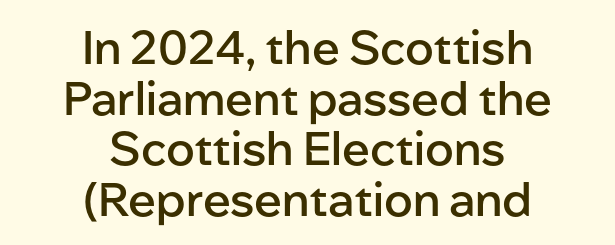
{"serif": "no", "italic": "no", "bold": "semi", "weight": "semibold", "width": "normal", "stroke_contrast": "low", "x_height": "medium", "monospaced": "no", "underline": "no", "align": "center", "line_spacing": "tight", "line_spacing_ratio": 1.1, "letter_spacing": "normal", "letter_spacing_em": 0.0, "glyph_px": 46}
